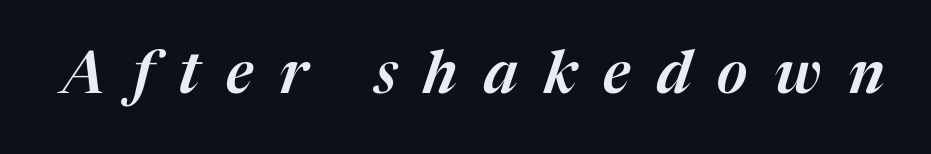
The image shows 59 px text type, italic (leaning right); set unusually wide letter spacing (+0.45 em), not underlined; medium stroke contrast and a medium x-height.
